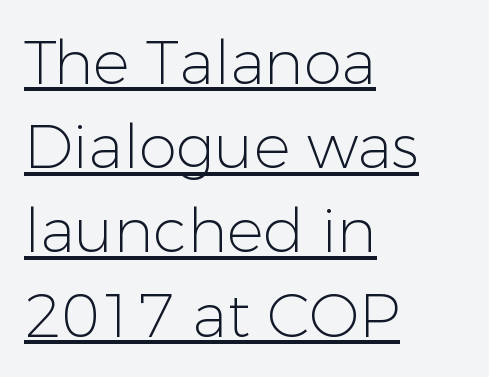
{"serif": "no", "italic": "no", "bold": "no", "weight": "light", "width": "normal", "stroke_contrast": "low", "x_height": "medium", "monospaced": "no", "underline": "yes", "align": "left", "line_spacing": "normal", "line_spacing_ratio": 1.38, "letter_spacing": "normal", "letter_spacing_em": 0.0, "glyph_px": 61}
